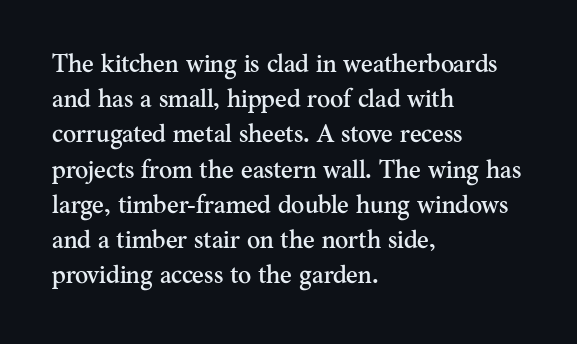
{"italic": "no", "underline": "no", "align": "left", "line_spacing": "normal", "line_spacing_ratio": 1.41, "letter_spacing": "normal", "letter_spacing_em": 0.0, "glyph_px": 25}
